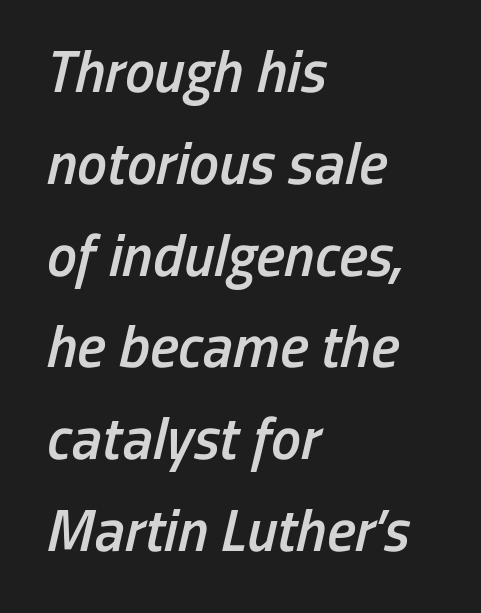
{"italic": "yes", "lean": "right", "slant_degrees": 13, "bold": "semi", "weight": "semibold", "width": "condensed", "stroke_contrast": "low", "x_height": "medium", "monospaced": "no", "underline": "no", "align": "left", "line_spacing": "normal", "line_spacing_ratio": 1.53, "letter_spacing": "normal", "letter_spacing_em": 0.0, "glyph_px": 60}
